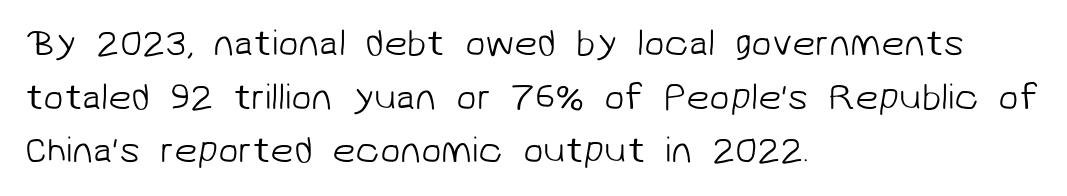
The face used here is proportionally spaced, like ordinary book or web type. Inter-character spacing is left at the font's built-in metrics. The passage shown is not underscored anywhere. Leading: standard. Note: no serifs on the glyphs. The text block is weighted toward the left margin, trailing off unevenly rightward.
